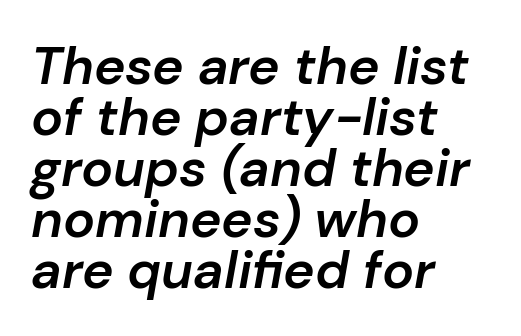
{"italic": "yes", "lean": "right", "slant_degrees": 10, "bold": "semi", "weight": "semibold", "width": "normal", "stroke_contrast": "low", "x_height": "medium", "monospaced": "no", "underline": "no", "align": "left", "line_spacing": "tight", "line_spacing_ratio": 0.96, "letter_spacing": "normal", "letter_spacing_em": 0.0, "glyph_px": 53}
